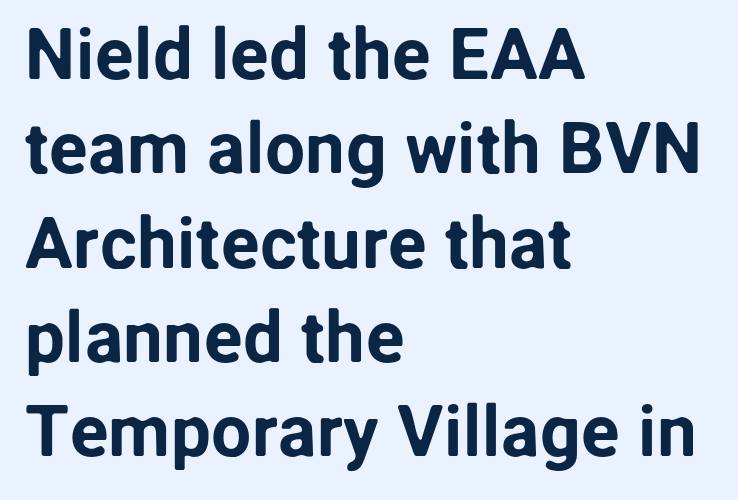
Q: Is the text italic (slanted)? A: No, it is upright.
Q: Is the typeface a serif or a sans-serif typeface? A: Sans-serif.
Q: Is the text underlined? A: No.
Q: How is the paragraph aligned? A: Left-aligned.
Q: Is the spacing between letters normal or unusually wide? A: Normal.
Q: Is the spacing between lines tight, normal or loose? A: Normal.
Q: Width (condensed, normal, or wide)? A: Normal.
Q: Stroke contrast? A: Low.
Q: x-height? A: Medium.
Q: Monospaced? A: No.
